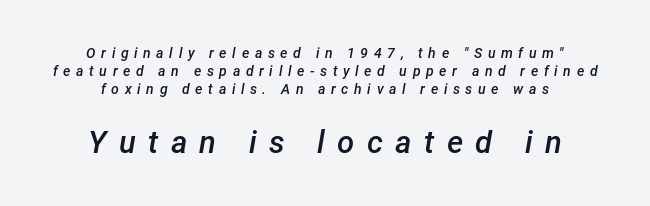
The letters advance in unequal steps, a hallmark of proportional type. Clear beneath every line of the passage. How are the letters spaced? Widely, with obvious added tracking. The face used here appears at its bigger size in the lower chunk.
